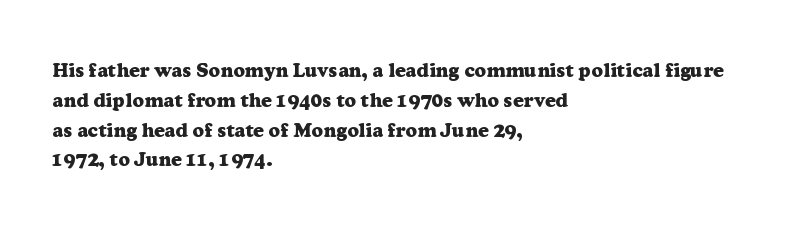
Q: Is the text bold? A: Yes.
Q: Is the text italic (slanted)? A: No, it is upright.
Q: Is the text underlined? A: No.
Q: How is the paragraph aligned? A: Left-aligned.
Q: Is the spacing between letters normal or unusually wide? A: Normal.
Q: Is the spacing between lines tight, normal or loose? A: Normal.
